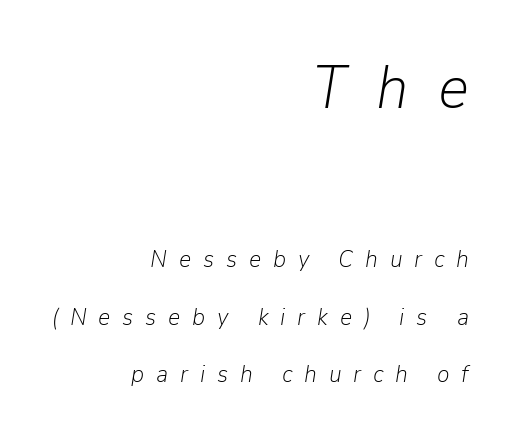
Q: Is the text bold? A: No.
Q: Is the text italic (slanted)? A: Yes, it leans right by about 9 degrees.
Q: Is the text underlined? A: No.
Q: How is the paragraph aligned? A: Right-aligned.
Q: Is the spacing between letters normal or unusually wide? A: Unusually wide.
Q: Is the spacing between lines tight, normal or loose? A: Loose.
Q: Which block of text is set in a larger size, the first (top) or the second (bottom)? A: The first (top) one.
Q: Width (condensed, normal, or wide)? A: Normal.
Q: Stroke contrast? A: Low.
Q: x-height? A: Medium.
Q: Monospaced? A: No.
